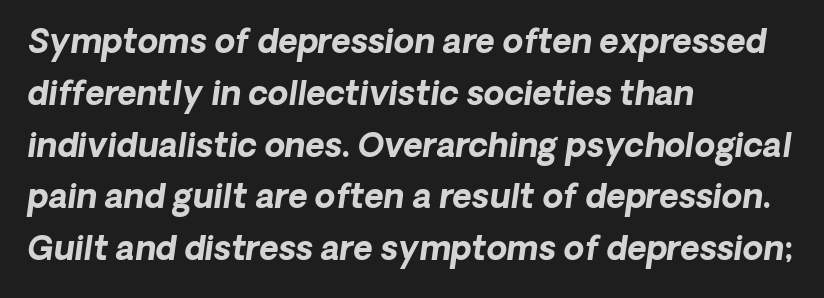
{"italic": "yes", "lean": "right", "slant_degrees": 8, "bold": "yes", "weight": "bold", "width": "normal", "stroke_contrast": "low", "x_height": "medium", "monospaced": "no", "underline": "no", "align": "left", "line_spacing": "normal", "line_spacing_ratio": 1.57, "letter_spacing": "normal", "letter_spacing_em": 0.0, "glyph_px": 33}
